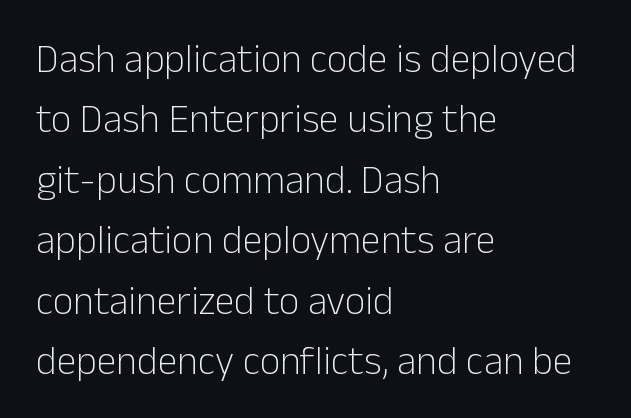
{"serif": "no", "italic": "no", "bold": "no", "weight": "light", "width": "normal", "stroke_contrast": "low", "x_height": "medium", "monospaced": "no", "underline": "no", "align": "left", "line_spacing": "normal", "line_spacing_ratio": 1.51, "letter_spacing": "normal", "letter_spacing_em": 0.0, "glyph_px": 40}
